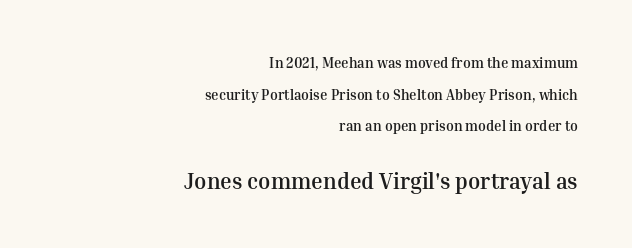
Stroke thickness is high; the sample reads as a true bold. The passage shown is not underscored anywhere. This rendering leaves character spacing at its baseline value. The leading is generous, giving the passage an open texture.
